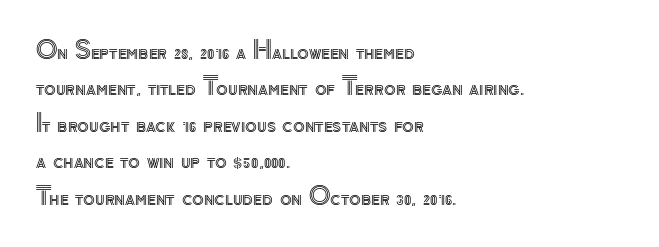
A normal amount of white space separates one row of letters from the next. Is there any slant? The stems are plumb. Nobody touched the tracking dial on this one. Quick note: underline off.
